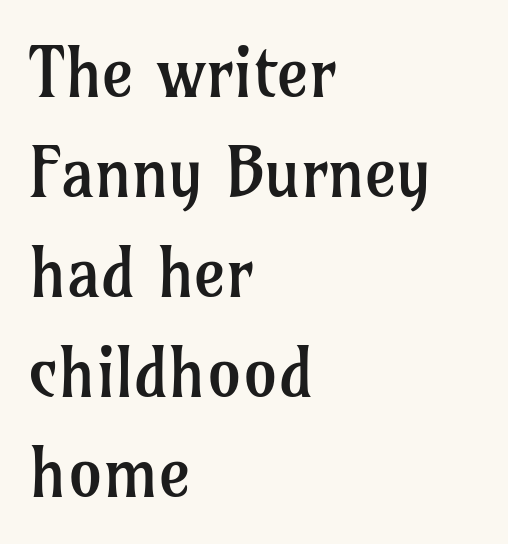
Q: Is the text bold? A: No.
Q: Is the text italic (slanted)? A: No, it is upright.
Q: Is the typeface a serif or a sans-serif typeface? A: Serif.
Q: Is the text underlined? A: No.
Q: How is the paragraph aligned? A: Left-aligned.
Q: Is the spacing between letters normal or unusually wide? A: Normal.
Q: Is the spacing between lines tight, normal or loose? A: Normal.
Q: Width (condensed, normal, or wide)? A: Normal.
Q: Stroke contrast? A: Low.
Q: x-height? A: Medium.
Q: Monospaced? A: No.
